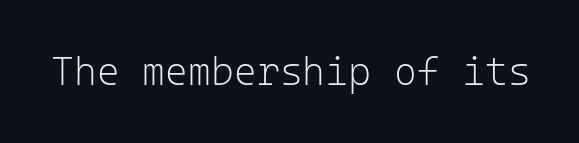
The image shows 39 px light sans-serif type, upright, monospaced; set normal letter spacing, not underlined; low stroke contrast and a medium x-height.
